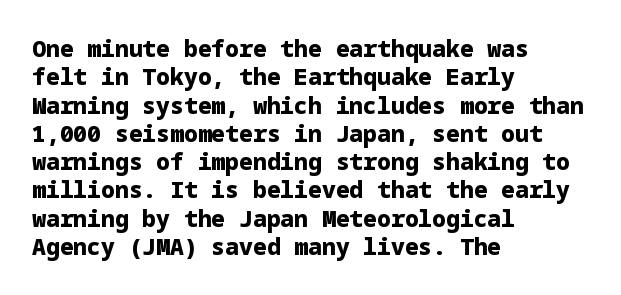
Q: Is the text bold? A: Yes.
Q: Is the text italic (slanted)? A: No, it is upright.
Q: Is the text underlined? A: No.
Q: How is the paragraph aligned? A: Left-aligned.
Q: Is the spacing between letters normal or unusually wide? A: Normal.
